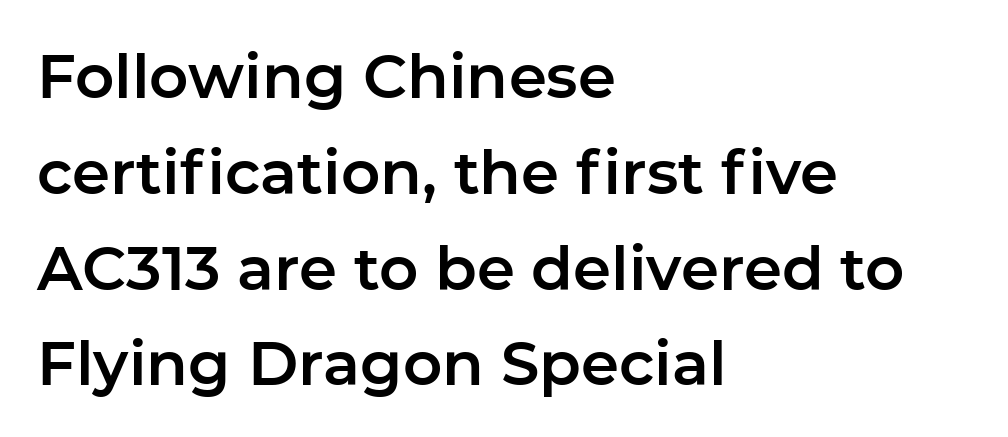
Has an underline been added? It has not. The rendering keeps characters at their native spacing. Notice how descenders clear the ascenders below comfortably — that's standard leading. I'd call this a sans setting — the letters go barefoot.
